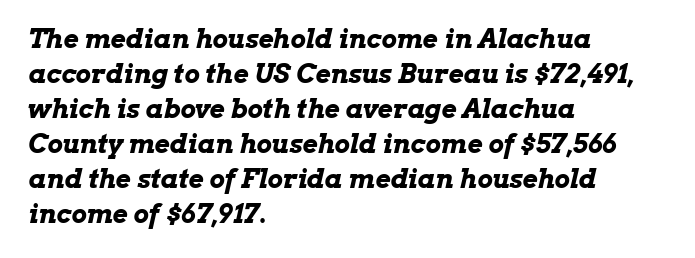
The image shows 26 px bold type, italic (leaning right); set left-aligned, normal line spacing (1.35x), normal letter spacing, not underlined.
